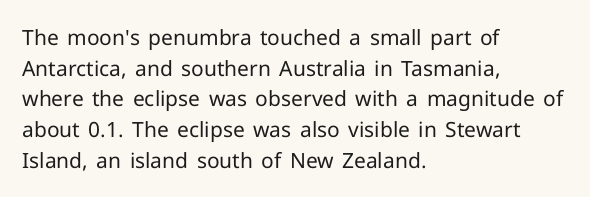
The image shows 21 px text type, upright; set left-aligned, normal line spacing (1.46x), normal letter spacing, not underlined.
